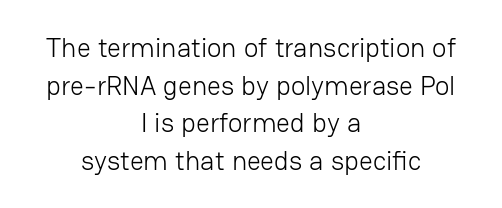
Q: Is the text bold? A: No.
Q: Is the text italic (slanted)? A: No, it is upright.
Q: Is the text underlined? A: No.
Q: How is the paragraph aligned? A: Centered.
Q: Is the spacing between letters normal or unusually wide? A: Normal.
Q: Is the spacing between lines tight, normal or loose? A: Normal.
